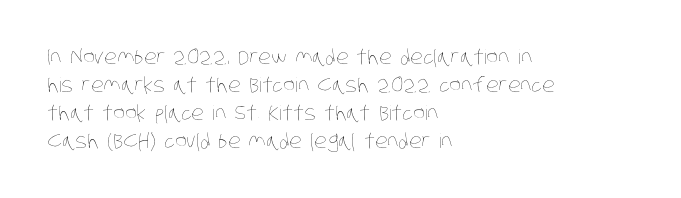
Compared with a centered layout, this one pins lines to the left instead. Tracking here is standard; glyphs follow each other at the usual distance. Nobody drew a line under any word here. Weight: regular or lighter. These lines sit exactly where default settings would place them.
